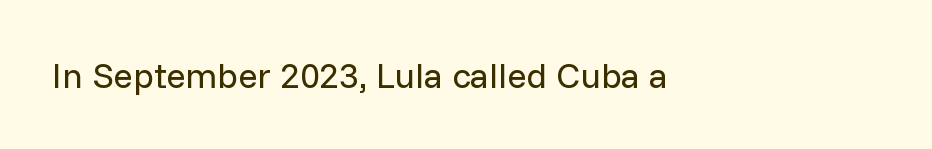
{"serif": "no", "italic": "no", "bold": "no", "weight": "regular", "width": "normal", "stroke_contrast": "low", "x_height": "medium", "monospaced": "no", "underline": "no", "align": "left", "letter_spacing": "normal", "letter_spacing_em": 0.0, "glyph_px": 36}
